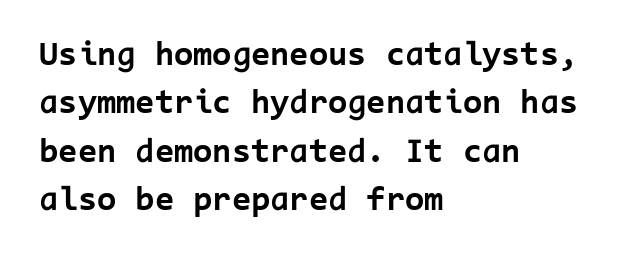
This block has exactly the height ordinary leading produces. The lettering holds an erect, upright posture throughout. The rendering anchors every line to the left-hand side. Note the uniform advance width — an 'i' takes as much space as an 'm'.
